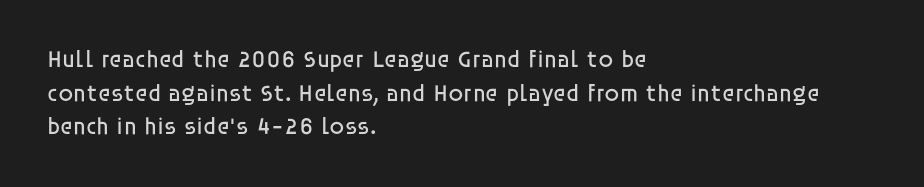
Q: Is the text bold? A: No.
Q: Is the text italic (slanted)? A: No, it is upright.
Q: Is the text underlined? A: No.
Q: How is the paragraph aligned? A: Left-aligned.
Q: Is the spacing between letters normal or unusually wide? A: Normal.
Q: Is the spacing between lines tight, normal or loose? A: Normal.
